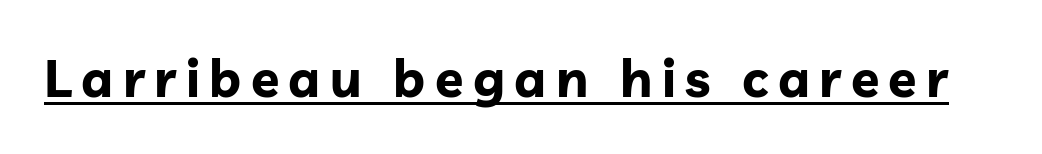
Every stem runs plumb, perpendicular to the baseline. Spacing verdict: proportional, widths tailored to each character. The rendering uses a bold face; every stroke is thick and dark. This sample uses a sans-serif face. Underlined type.
